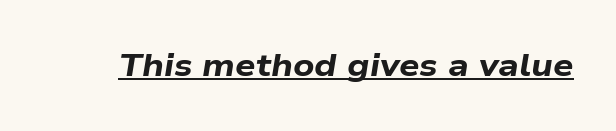
Q: Is the text bold? A: Yes.
Q: Is the text italic (slanted)? A: Yes, it leans right by about 9 degrees.
Q: Is the text underlined? A: Yes.
Q: Is the spacing between letters normal or unusually wide? A: Normal.
Q: Width (condensed, normal, or wide)? A: Wide.
Q: Stroke contrast? A: Low.
Q: x-height? A: Medium.
Q: Monospaced? A: No.
